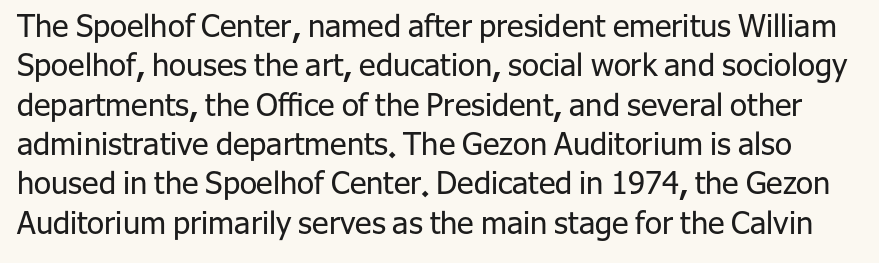
Q: Is the text bold? A: No.
Q: Is the text italic (slanted)? A: No, it is upright.
Q: Is the typeface a serif or a sans-serif typeface? A: Sans-serif.
Q: Is the text underlined? A: No.
Q: Is the spacing between letters normal or unusually wide? A: Normal.
Q: Is the spacing between lines tight, normal or loose? A: Normal.
Q: Width (condensed, normal, or wide)? A: Normal.
Q: Stroke contrast? A: Low.
Q: x-height? A: Medium.
Q: Monospaced? A: No.
